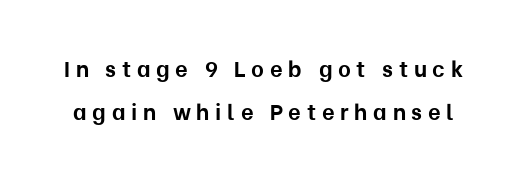
The image shows 22 px bold type, upright; set loose line spacing (1.95x), unusually wide letter spacing (+0.26 em), not underlined.
